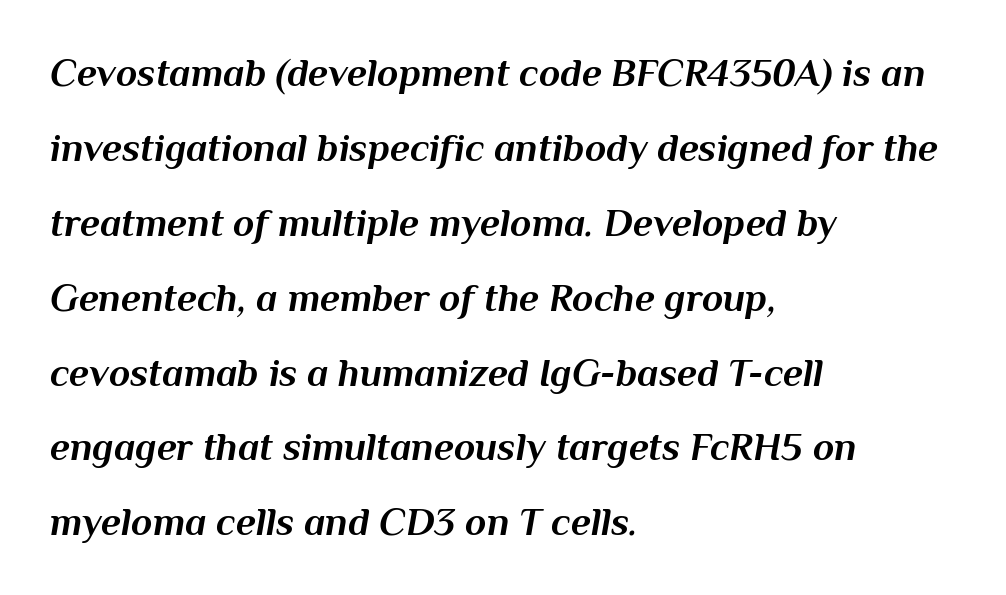
Notice how thick the strokes are: this is what a full bold looks like. You can tell it's italic because the verticals aren't actually vertical. The face used here is proportionally spaced, like ordinary book or web type. Does the copy run flush right? No — it runs flush left. In terms of letterspacing, this is plain default setting. Just letters on the line, the space beneath them empty.
